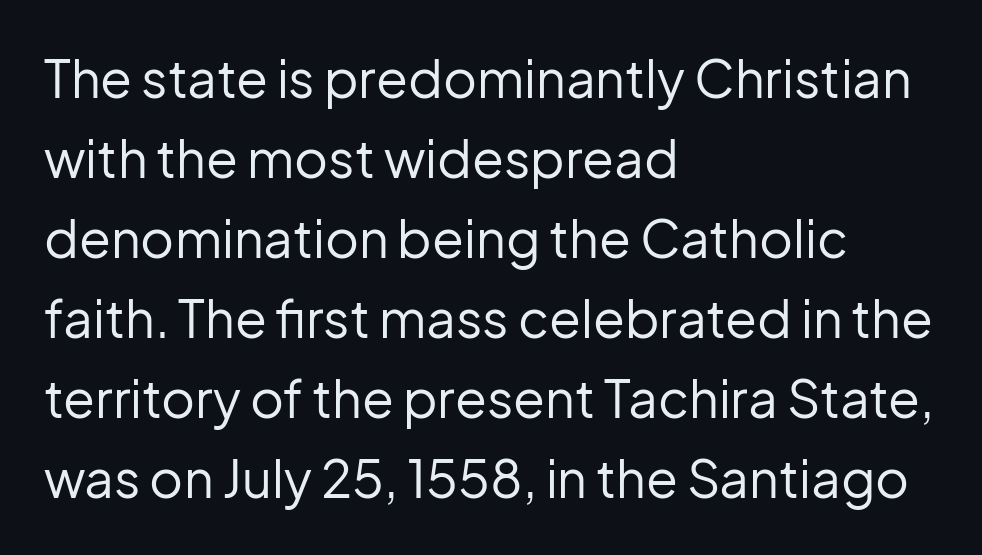
Tracking value appears to be zero — textbook default spacing. Rendered with straight, roman letterforms. Is the block centered? No — it sits flush against the left margin. Any mark beneath the type? The region is blank.
